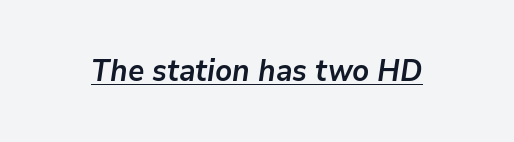
These words are printed bold, with thick strokes throughout. Each letter keeps its own natural width here, so spacing adapts to shape. An italicized treatment has been applied to the whole sample. Is the letter spacing exaggerated? No — it looks like the ordinary default. These characters rest on top of a visible drawn line.
